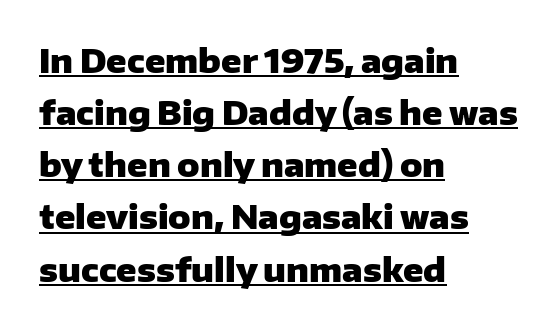
Q: Is the text bold? A: Yes.
Q: Is the text italic (slanted)? A: No, it is upright.
Q: Is the typeface a serif or a sans-serif typeface? A: Sans-serif.
Q: Is the text underlined? A: Yes.
Q: How is the paragraph aligned? A: Left-aligned.
Q: Is the spacing between letters normal or unusually wide? A: Normal.
Q: Is the spacing between lines tight, normal or loose? A: Normal.
Q: Width (condensed, normal, or wide)? A: Normal.
Q: Stroke contrast? A: Low.
Q: x-height? A: Medium.
Q: Monospaced? A: No.
